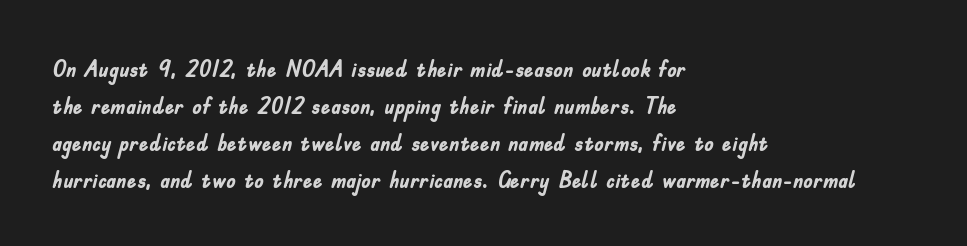
These lines sit exactly where default settings would place them. Descenders are the only things crossing below the line. As a designer I'd log this as weight 700, bold. Where is the straight margin? On the left. No extra tracking has been applied to these lines.
